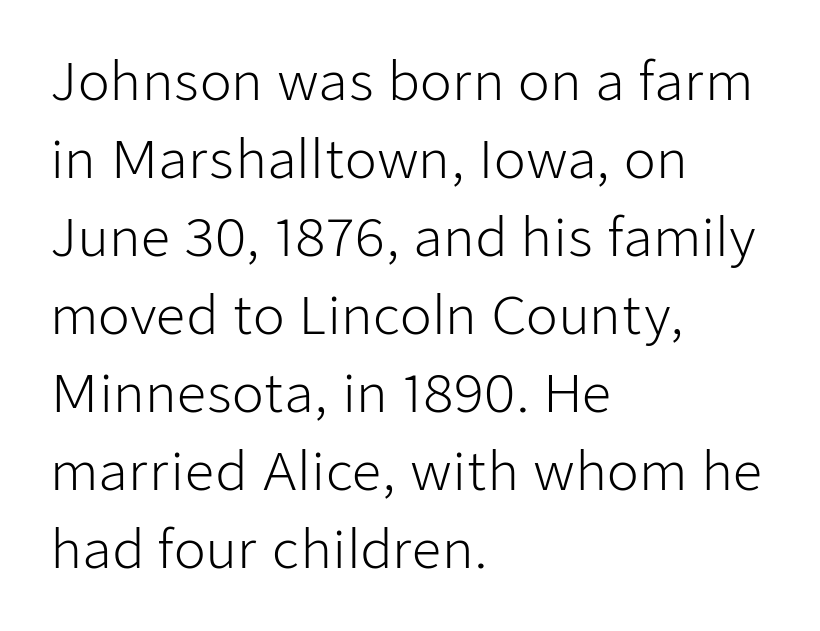
The image shows 52 px light sans-serif type, upright; set left-aligned, normal line spacing (1.5x), normal letter spacing, not underlined; low stroke contrast and a medium x-height.
